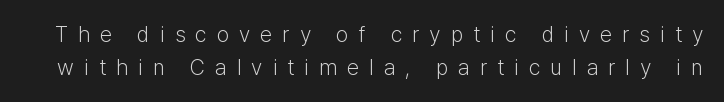
Is the type heavy? It reads as light-to-regular instead. The strip under each line holds only bare page. How are the letters spaced? Widely, with obvious added tracking. This sample uses an upright cut, with every glyph sitting square on the baseline. The designer left line spacing at the default.
